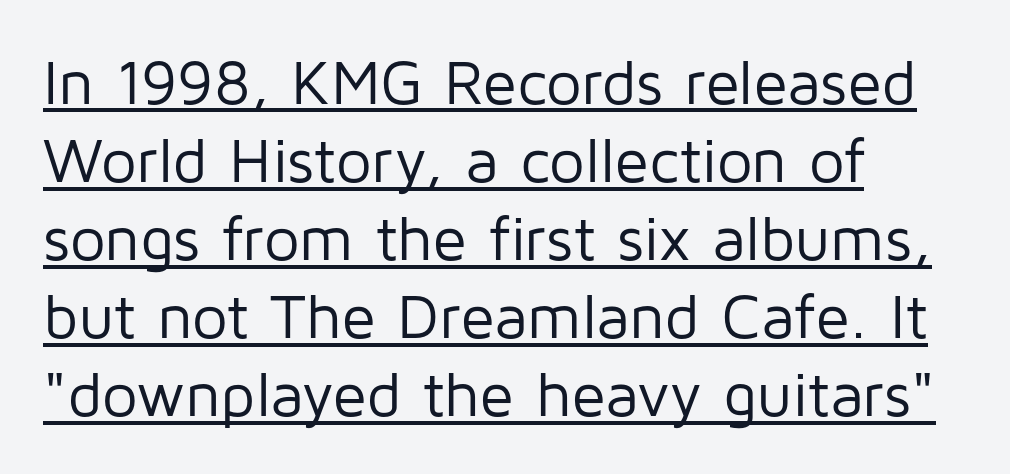
Q: Is the text bold? A: No.
Q: Is the text italic (slanted)? A: No, it is upright.
Q: Is the typeface a serif or a sans-serif typeface? A: Sans-serif.
Q: Is the text underlined? A: Yes.
Q: How is the paragraph aligned? A: Left-aligned.
Q: Is the spacing between letters normal or unusually wide? A: Normal.
Q: Width (condensed, normal, or wide)? A: Normal.
Q: Stroke contrast? A: Low.
Q: x-height? A: Medium.
Q: Monospaced? A: No.
